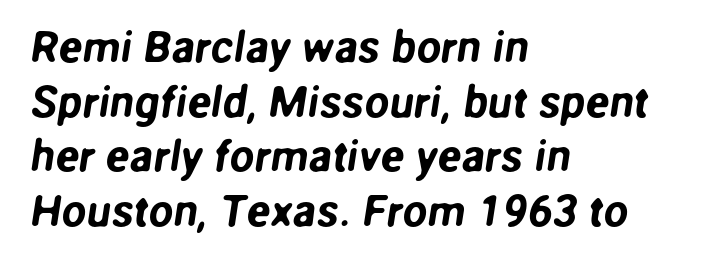
The image shows 44 px sans-serif type; set left-aligned, line spacing 1.24x, normal letter spacing, not underlined; low stroke contrast and a medium x-height.
